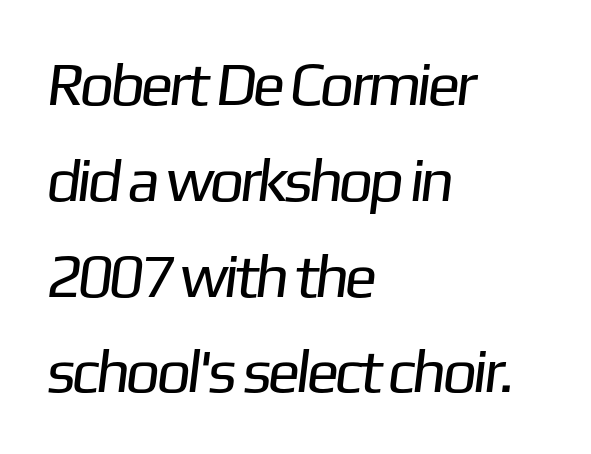
Does the type have serifs? No, each stem ends abruptly. Heaviness? Minimal to ordinary, like unemphasized prose. Character widths vary here, with narrow letters taking less room than wide ones. The baseline area is clear.
